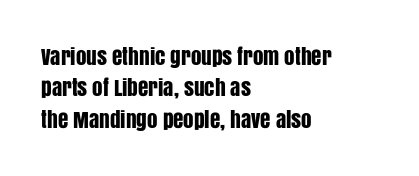
Unmarked baselines from the first word to the last. Every character sits straight up, as roman type does. The lines in this sample share a left origin and differ only in where they stop. Summary of vertical rhythm: regular, with standard interline spacing. Inter-character spacing is left at the font's built-in metrics.
